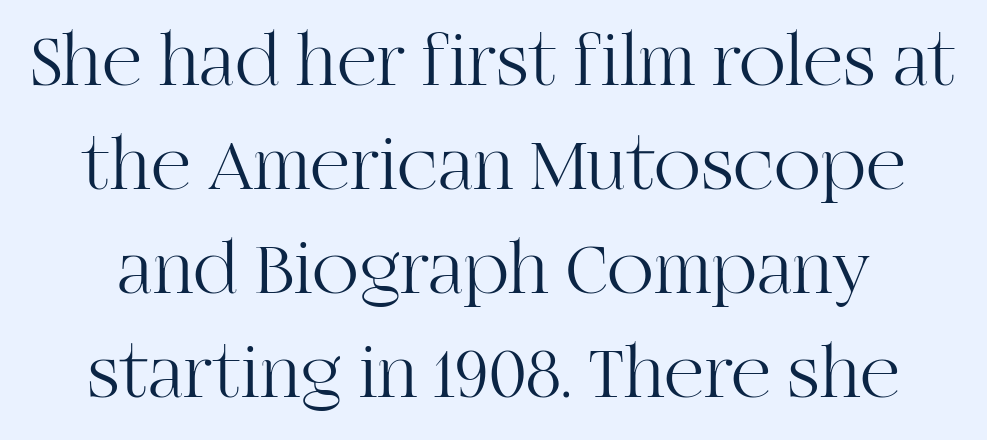
This rendering employs a face with finishing strokes, i.e., a serif. Do the characters align in a grid? No, the font is proportional. Style check: upright. In terms of leading, this rendering sits right in the middle.
